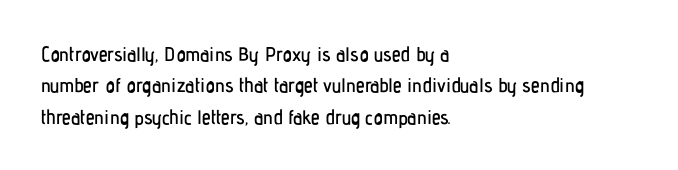
Q: Is the text italic (slanted)? A: No, it is upright.
Q: Is the text underlined? A: No.
Q: How is the paragraph aligned? A: Left-aligned.
Q: Is the spacing between letters normal or unusually wide? A: Normal.
Q: Is the spacing between lines tight, normal or loose? A: Normal.
